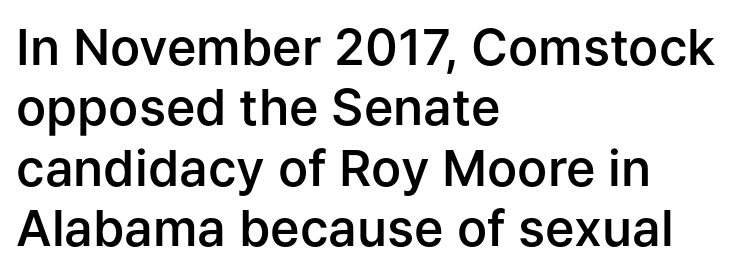
{"serif": "no", "italic": "no", "bold": "semi", "weight": "semibold", "width": "normal", "stroke_contrast": "low", "x_height": "medium", "monospaced": "no", "underline": "no", "align": "left", "line_spacing_ratio": 1.21, "letter_spacing": "normal", "letter_spacing_em": 0.0, "glyph_px": 50}
